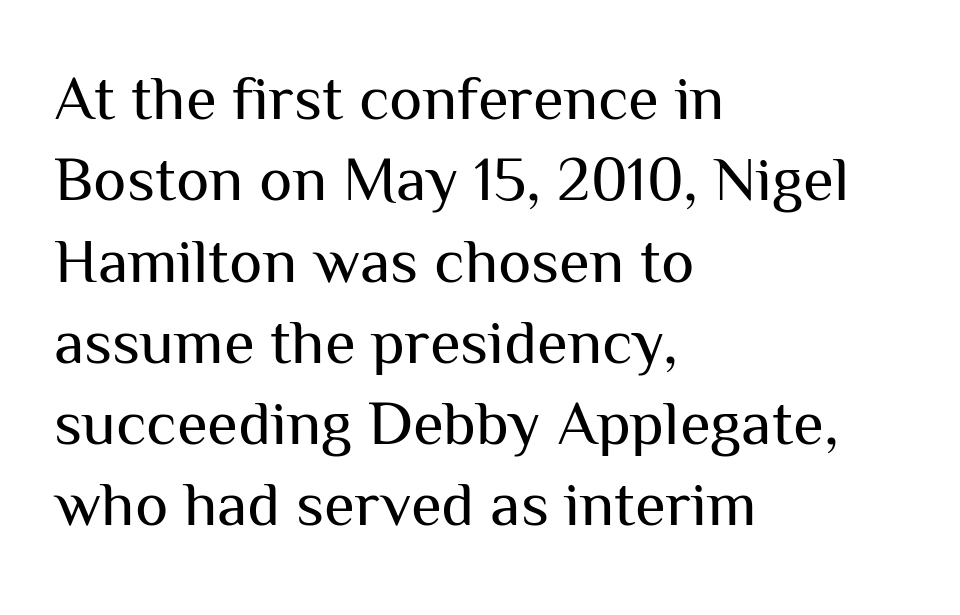
{"serif": "no", "italic": "no", "bold": "no", "weight": "regular", "width": "normal", "stroke_contrast": "medium", "x_height": "medium", "monospaced": "no", "underline": "no", "align": "left", "line_spacing": "normal", "line_spacing_ratio": 1.29, "letter_spacing": "normal", "letter_spacing_em": 0.0, "glyph_px": 63}
